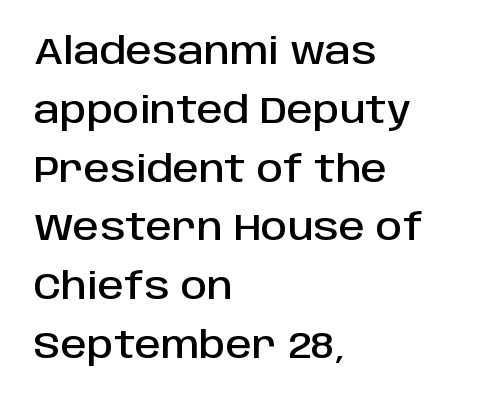
{"serif": "no", "italic": "no", "width": "normal", "stroke_contrast": "low", "x_height": "large", "monospaced": "no", "underline": "no", "align": "left", "line_spacing": "normal", "line_spacing_ratio": 1.59, "letter_spacing": "normal", "letter_spacing_em": 0.0, "glyph_px": 37}
